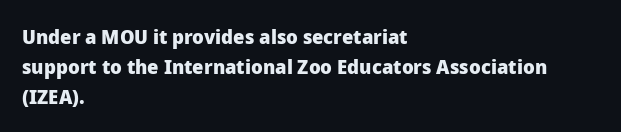
Alignment: flush left. Tall strokes in this sample are plumb rather than angled. Successive baselines arrive at the customary interval. The rendering uses a bold face; every stroke is thick and dark. The specimen omits any rule beneath the text block's lines. Short note: letters normally spaced.
